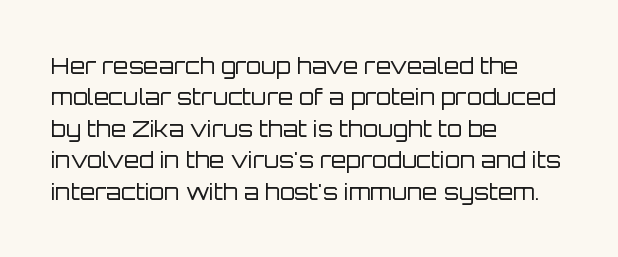
The image shows 22 px text type, upright; set left-aligned, normal line spacing (1.43x), normal letter spacing, not underlined.
